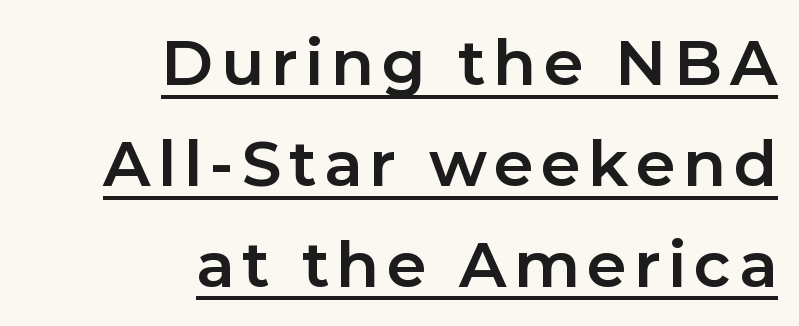
{"serif": "no", "italic": "no", "bold": "yes", "weight": "bold", "width": "normal", "stroke_contrast": "low", "x_height": "medium", "monospaced": "no", "underline": "yes", "align": "right", "line_spacing": "normal", "line_spacing_ratio": 1.6, "glyph_px": 63}
